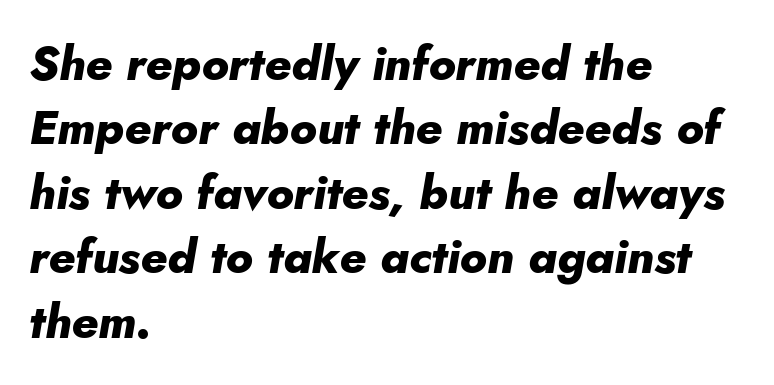
The image shows 47 px heavy type, italic (leaning right); set left-aligned, normal line spacing (1.37x), normal letter spacing, not underlined; low stroke contrast and a small x-height.
